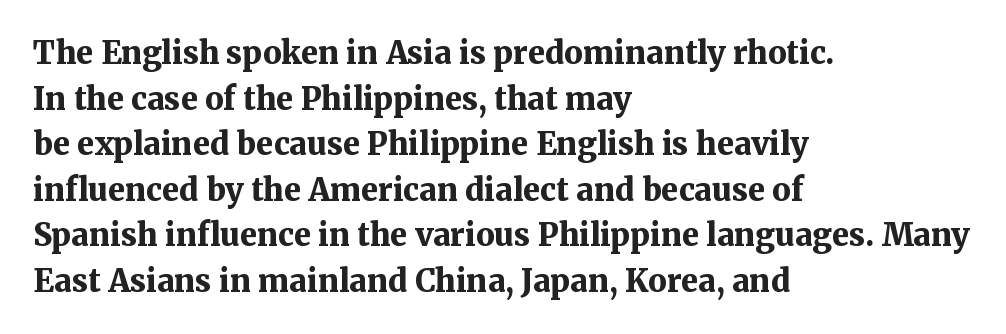
The image shows 31 px bold serif type, upright; set left-aligned, normal line spacing (1.47x), normal letter spacing, not underlined; medium stroke contrast and a medium x-height.
